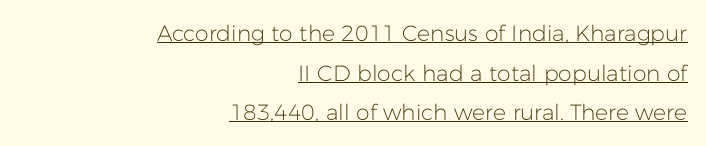
The image shows 22 px text type, upright; set right-aligned, line spacing 1.8x, normal letter spacing, underlined.
